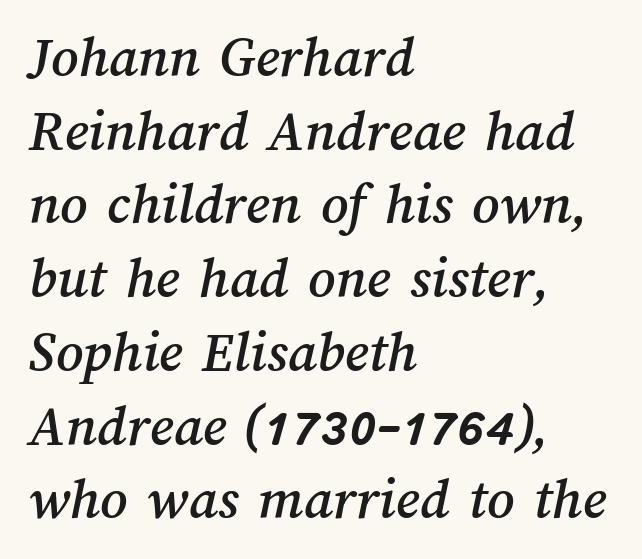
The image shows 59 px text type; set left-aligned, normal line spacing (1.25x), normal letter spacing, not underlined; medium stroke contrast and a medium x-height.
